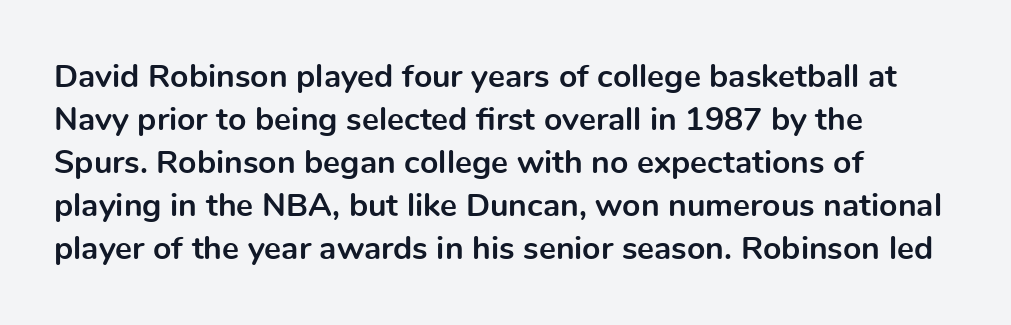
Q: Is the text bold? A: Yes.
Q: Is the text italic (slanted)? A: No, it is upright.
Q: Is the typeface a serif or a sans-serif typeface? A: Sans-serif.
Q: Is the text underlined? A: No.
Q: How is the paragraph aligned? A: Left-aligned.
Q: Is the spacing between letters normal or unusually wide? A: Normal.
Q: Is the spacing between lines tight, normal or loose? A: Normal.
Q: Width (condensed, normal, or wide)? A: Normal.
Q: x-height? A: Medium.
Q: Monospaced? A: No.
